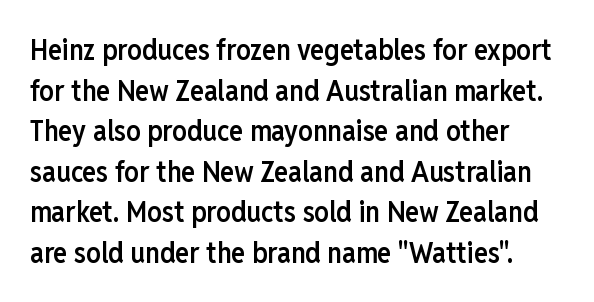
The image shows 29 px semibold, condensed sans-serif type, upright; set left-aligned, normal line spacing (1.4x), normal letter spacing, not underlined; low stroke contrast and a medium x-height.
